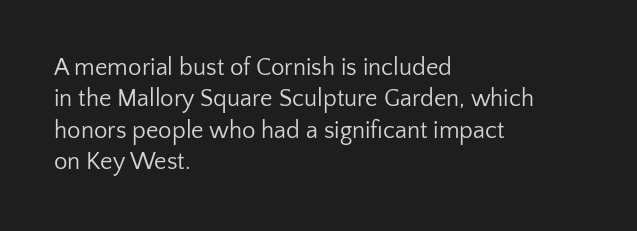
The image shows 24 px text type, upright; set left-aligned, normal line spacing (1.31x), normal letter spacing, not underlined.
